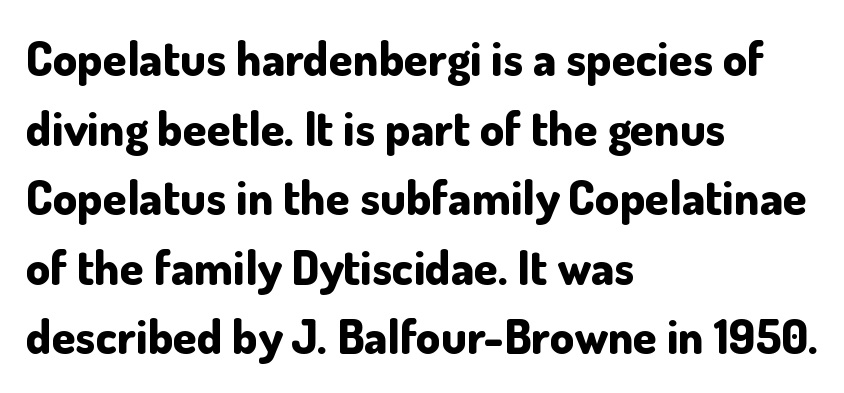
The lines sit at an ordinary, default distance from one another. Looks like regular typesetting: each glyph gets only the width it needs. Does the type have serifs? No, each stem ends abruptly. Words float on clear page, feet unadorned.
